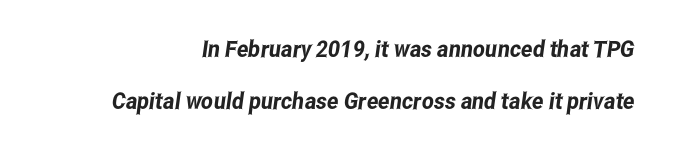
Observe the ordinary spacing: letters are neighbours, not strangers. Airy leading. Descender tails drop into unmarked territory.
